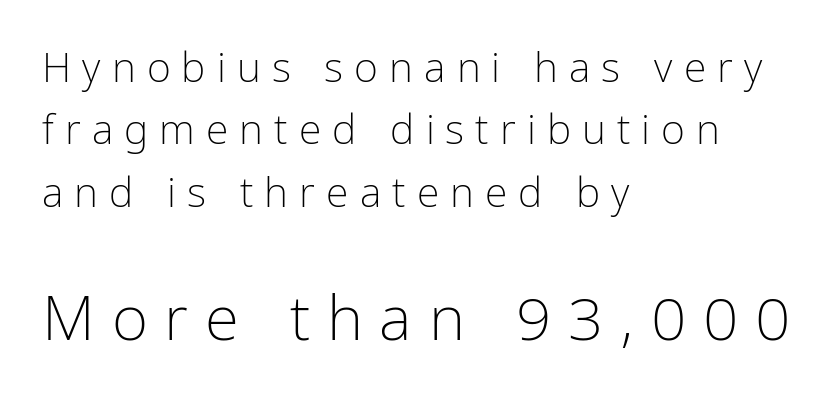
Q: Is the text bold? A: No.
Q: Is the text italic (slanted)? A: No, it is upright.
Q: Is the typeface a serif or a sans-serif typeface? A: Sans-serif.
Q: Is the text underlined? A: No.
Q: How is the paragraph aligned? A: Left-aligned.
Q: Is the spacing between letters normal or unusually wide? A: Unusually wide.
Q: Is the spacing between lines tight, normal or loose? A: Normal.
Q: Which block of text is set in a larger size, the first (top) or the second (bottom)? A: The second (bottom) one.
Q: Width (condensed, normal, or wide)? A: Condensed.
Q: Stroke contrast? A: Low.
Q: x-height? A: Medium.
Q: Monospaced? A: No.
